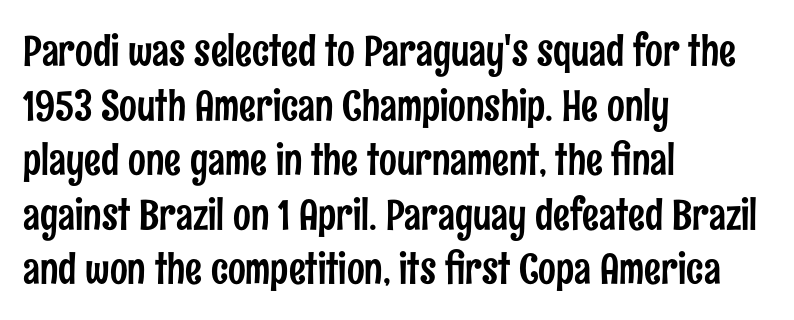
The image shows 42 px condensed sans-serif type, upright; set left-aligned, normal line spacing (1.3x), normal letter spacing, not underlined; low stroke contrast and a medium x-height.
